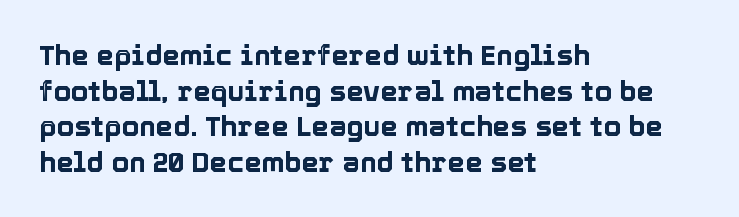
The image shows 28 px text type, upright; set left-aligned, normal line spacing (1.27x), normal letter spacing, not underlined; a medium x-height.
